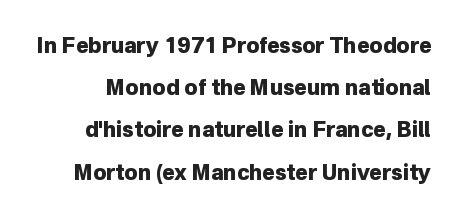
Does extra space separate the letters? No, they use regular spacing. No italicization has been applied; the sample stays upright. Bare-footed words on every line. In terms of leading, this rendering errs on the spacious side. How heavy is the stroke? Heavy — this is a bold.
